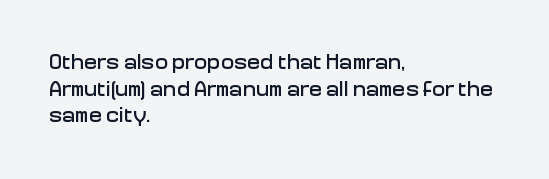
Q: Is the text italic (slanted)? A: No, it is upright.
Q: Is the text underlined? A: No.
Q: How is the paragraph aligned? A: Left-aligned.
Q: Is the spacing between letters normal or unusually wide? A: Normal.
